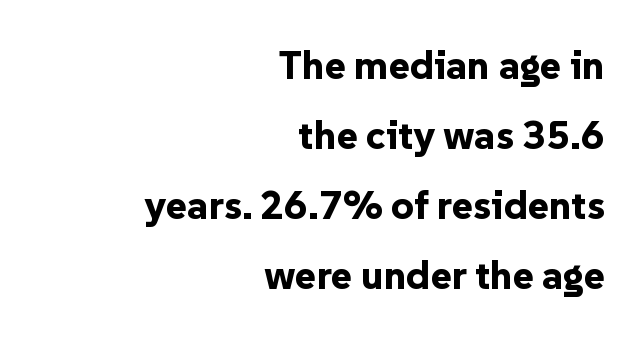
{"serif": "no", "italic": "no", "bold": "yes", "weight": "bold", "width": "normal", "stroke_contrast": "low", "x_height": "medium", "monospaced": "no", "underline": "no", "align": "right", "line_spacing_ratio": 1.75, "letter_spacing": "normal", "letter_spacing_em": 0.0, "glyph_px": 40}
